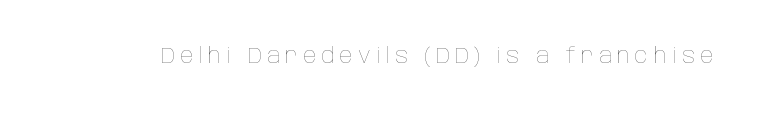
No heavy texture on the line: the type isn't bold. This sample uses expanded letter spacing, leaving extra air between glyphs. Just letters on the line, the space beneath them empty. The font's upright variant was chosen for this text.
